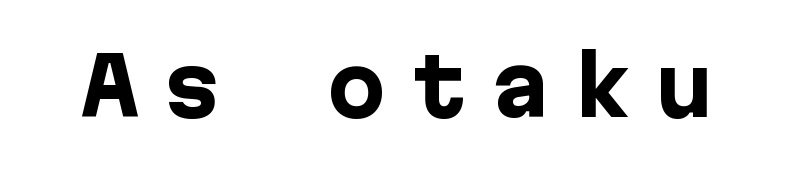
Any mark beneath the type? The region is blank. Letterform terminals end flat and unadorned throughout the passage. Ordinary non-slanted type is in use. In terms of letterspacing, this is a distinctly airy, spread setting. Heavy-handed strokes throughout: this text is bold.
